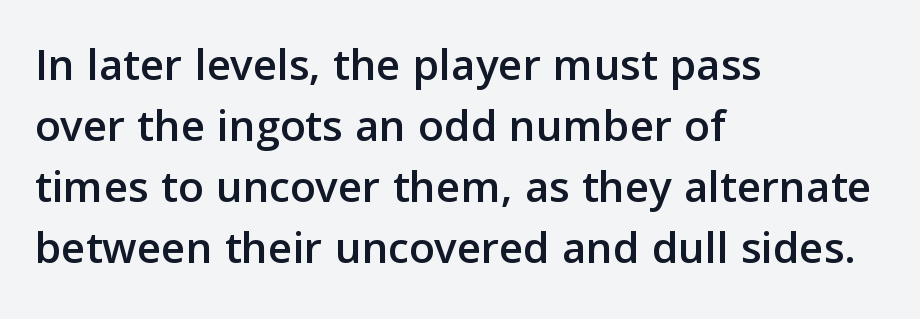
Q: Is the text italic (slanted)? A: No, it is upright.
Q: Is the typeface a serif or a sans-serif typeface? A: Sans-serif.
Q: Is the text underlined? A: No.
Q: How is the paragraph aligned? A: Left-aligned.
Q: Is the spacing between letters normal or unusually wide? A: Normal.
Q: Is the spacing between lines tight, normal or loose? A: Normal.
Q: Width (condensed, normal, or wide)? A: Normal.
Q: Stroke contrast? A: Low.
Q: x-height? A: Medium.
Q: Monospaced? A: No.
